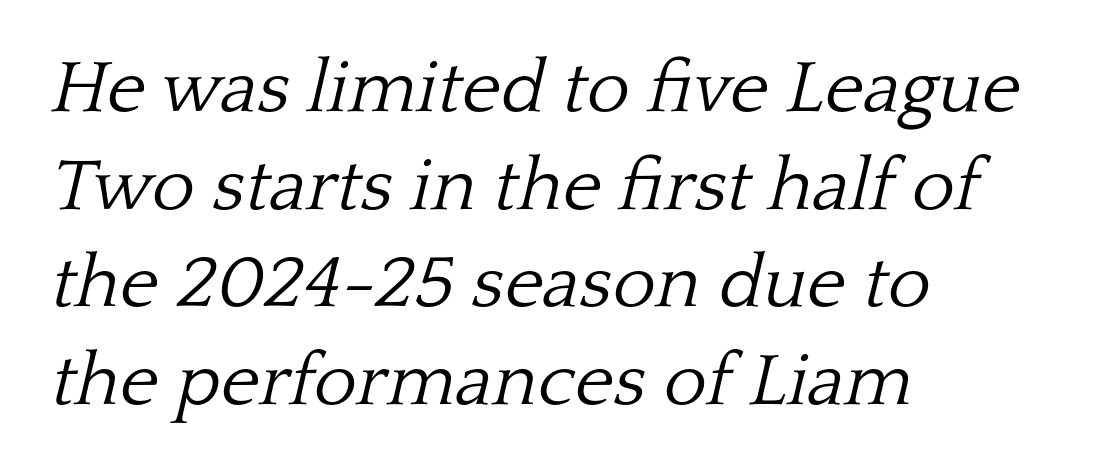
Q: Is the text bold? A: No.
Q: Is the text italic (slanted)? A: Yes, it leans right by about 13 degrees.
Q: Is the typeface a serif or a sans-serif typeface? A: Serif.
Q: Is the text underlined? A: No.
Q: How is the paragraph aligned? A: Left-aligned.
Q: Is the spacing between letters normal or unusually wide? A: Normal.
Q: Is the spacing between lines tight, normal or loose? A: Normal.
Q: Width (condensed, normal, or wide)? A: Normal.
Q: Stroke contrast? A: Low.
Q: x-height? A: Medium.
Q: Monospaced? A: No.
